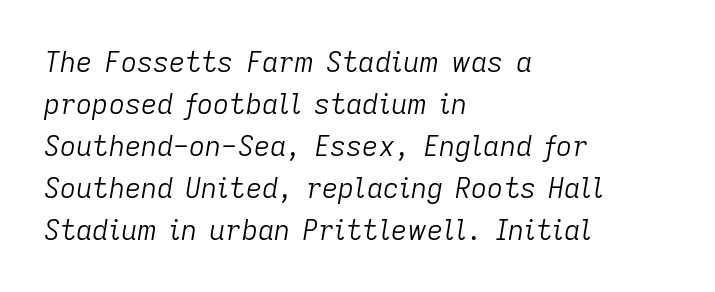
Q: Is the text bold? A: No.
Q: Is the text italic (slanted)? A: Yes, it leans right by about 9 degrees.
Q: Is the text underlined? A: No.
Q: How is the paragraph aligned? A: Left-aligned.
Q: Is the spacing between letters normal or unusually wide? A: Normal.
Q: Is the spacing between lines tight, normal or loose? A: Normal.
Q: Width (condensed, normal, or wide)? A: Normal.
Q: Stroke contrast? A: Low.
Q: x-height? A: Medium.
Q: Monospaced? A: No.
